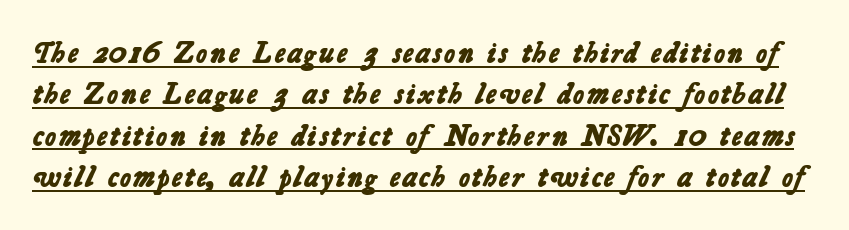
The image shows 30 px bold sans-serif type; set normal line spacing (1.38x), normal letter spacing, underlined; low stroke contrast and a medium x-height.
